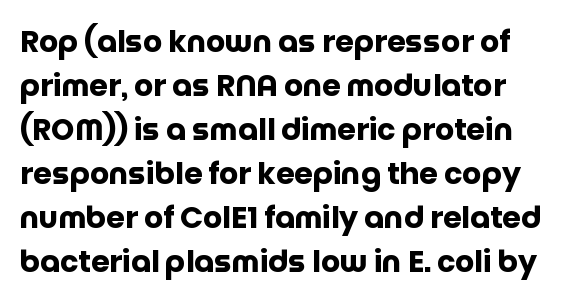
The image shows 30 px heavy sans-serif type, upright; set normal line spacing (1.47x), normal letter spacing, not underlined; low stroke contrast and a large x-height.
